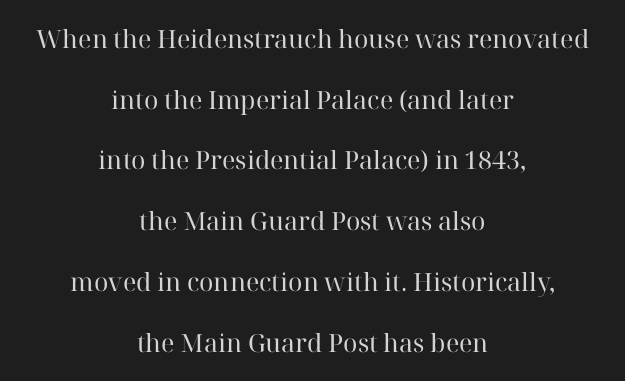
The image shows 25 px text type, upright; set centered, loose line spacing (2.43x), normal letter spacing, not underlined.
